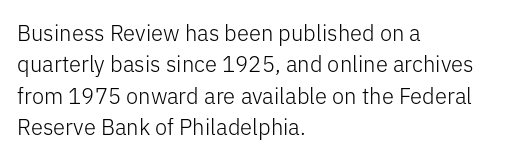
Q: Is the text bold? A: No.
Q: Is the text italic (slanted)? A: No, it is upright.
Q: Is the text underlined? A: No.
Q: How is the paragraph aligned? A: Left-aligned.
Q: Is the spacing between letters normal or unusually wide? A: Normal.
Q: Is the spacing between lines tight, normal or loose? A: Normal.
